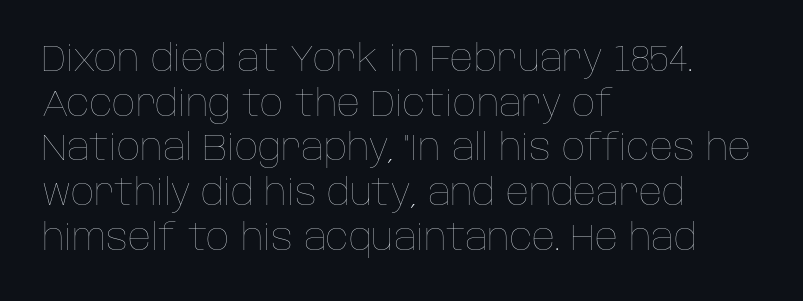
{"italic": "no", "bold": "no", "weight": "thin", "width": "normal", "stroke_contrast": "low", "x_height": "large", "monospaced": "no", "underline": "no", "align": "left", "line_spacing_ratio": 1.24, "letter_spacing": "normal", "letter_spacing_em": 0.0, "glyph_px": 36}
